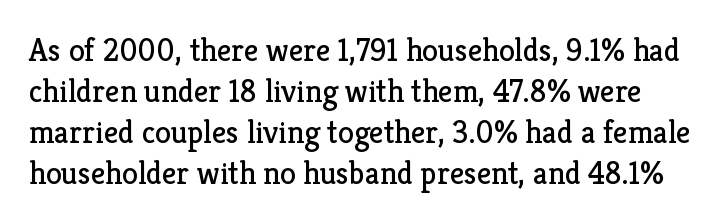
{"serif": "yes", "italic": "no", "bold": "no", "weight": "regular", "width": "normal", "stroke_contrast": "low", "x_height": "medium", "monospaced": "no", "underline": "no", "line_spacing": "normal", "line_spacing_ratio": 1.28, "letter_spacing": "normal", "letter_spacing_em": 0.0, "glyph_px": 32}
